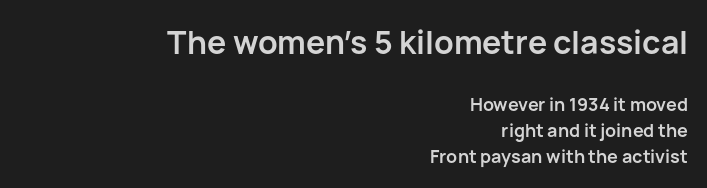
The image shows 32 px semibold sans-serif type, upright; set right-aligned, normal line spacing (1.44x), normal letter spacing, not underlined; the first (top) block is 1.78x larger; low stroke contrast and a medium x-height.
